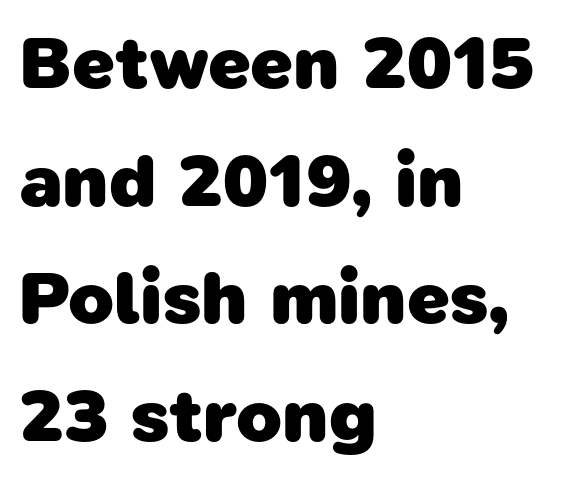
{"serif": "no", "bold": "yes", "weight": "heavy", "width": "normal", "stroke_contrast": "low", "x_height": "medium", "monospaced": "no", "underline": "no", "align": "left", "line_spacing": "normal", "line_spacing_ratio": 1.57, "letter_spacing": "normal", "letter_spacing_em": 0.0, "glyph_px": 75}
